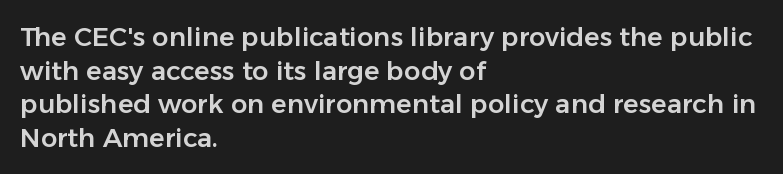
Q: Is the text italic (slanted)? A: No, it is upright.
Q: Is the text underlined? A: No.
Q: How is the paragraph aligned? A: Left-aligned.
Q: Is the spacing between letters normal or unusually wide? A: Normal.
Q: Is the spacing between lines tight, normal or loose? A: Normal.
